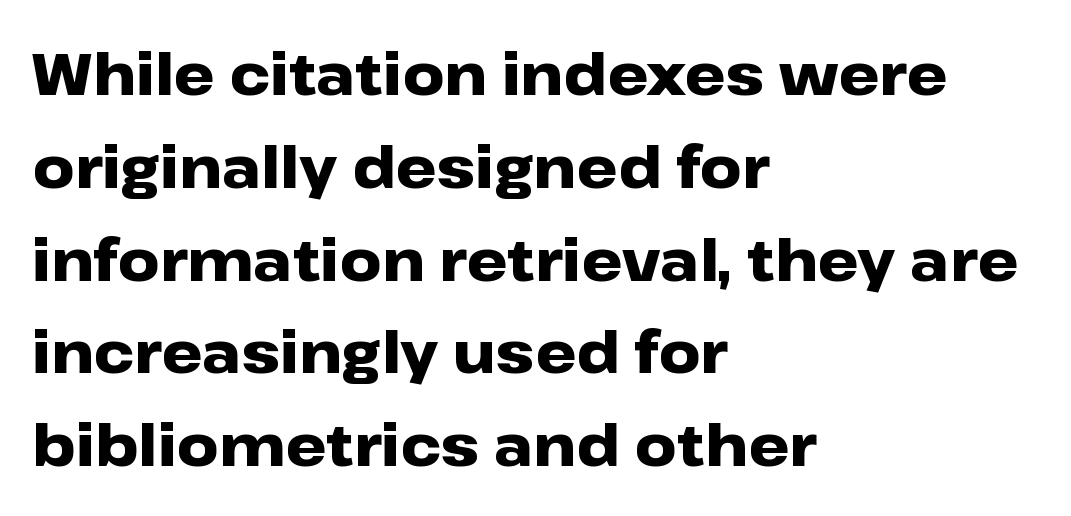
{"serif": "no", "italic": "no", "bold": "yes", "weight": "heavy", "width": "wide", "stroke_contrast": "low", "x_height": "medium", "monospaced": "no", "underline": "no", "align": "left", "line_spacing": "normal", "line_spacing_ratio": 1.6, "letter_spacing": "normal", "letter_spacing_em": 0.0, "glyph_px": 58}
